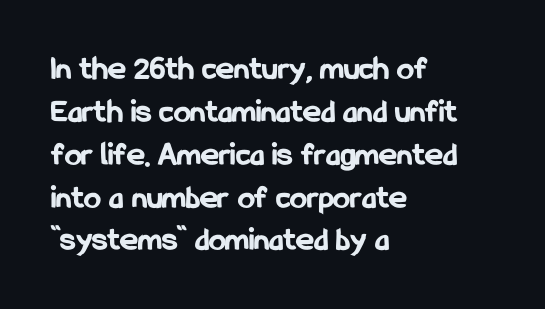
Each glyph is drawn with heavy, bold strokes. Do the letters lean? They stand straight. Here the glyphs are tracked normally, forming tight word shapes. The passage shown is typed in a proportional face where columns would drift. In CSS terms this would be text-align: left.
